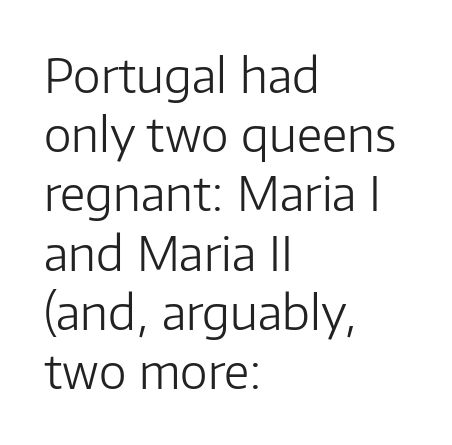
The letterforms sit at book weight or below. The letters advance in unequal steps, a hallmark of proportional type. Evenly set lines give the paragraph a standard silhouette. The type sits square on the baseline with zero lean. The type is set solid horizontally, with unmodified tracking. Font category for this specimen: sans-serif.
